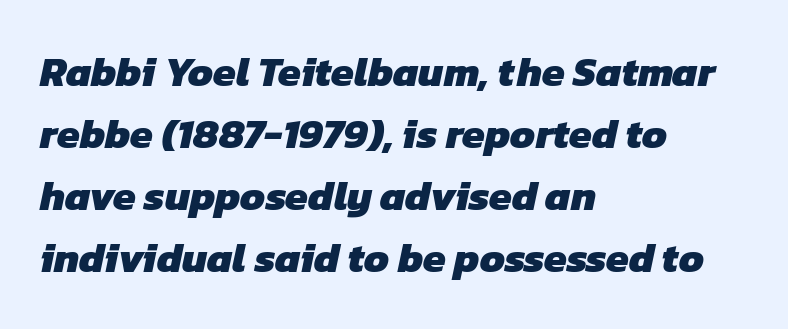
{"serif": "no", "bold": "yes", "weight": "heavy", "width": "normal", "stroke_contrast": "low", "x_height": "medium", "monospaced": "no", "underline": "no", "align": "left", "line_spacing": "normal", "line_spacing_ratio": 1.51, "letter_spacing": "normal", "letter_spacing_em": 0.0, "glyph_px": 41}
